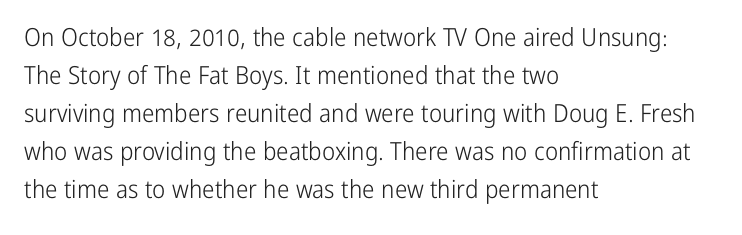
The font's upright variant was chosen for this text. The specimen omits any rule beneath the text block's lines. All the whitespace from short lines collects on the right. Tracking here is standard; glyphs follow each other at the usual distance.
